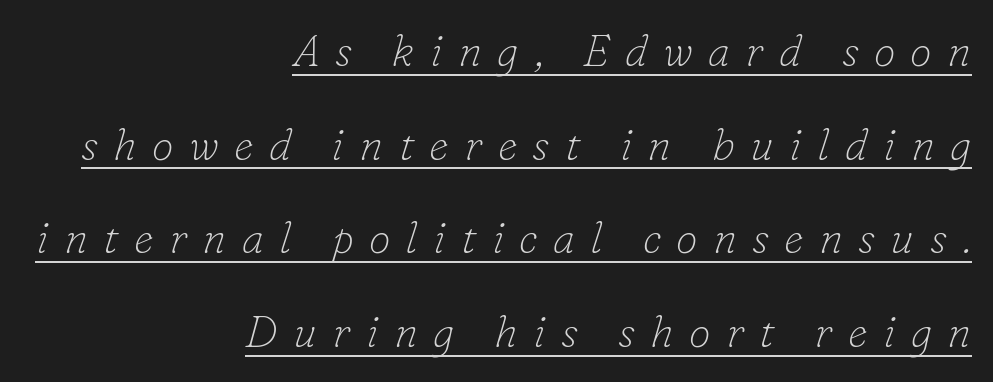
Underline: present. Weight: regular or lighter. Emphasis-style slanted type is in use. The compositor pushed each line to the right boundary. Looks like regular typesetting: each glyph gets only the width it needs.
